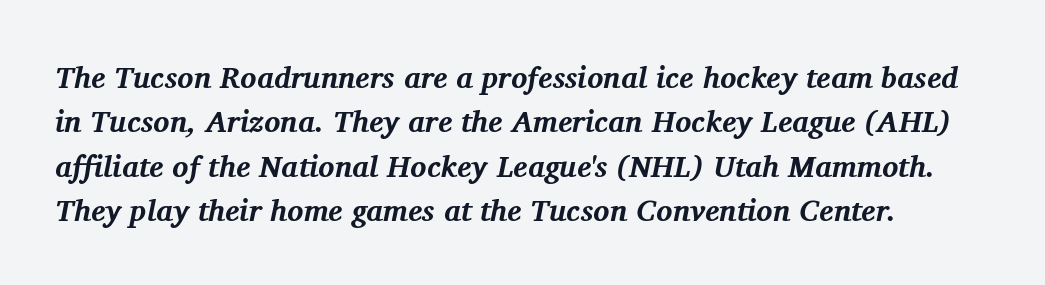
Q: Is the text bold? A: Yes.
Q: Is the text italic (slanted)? A: Yes, it leans right by about 11 degrees.
Q: Is the typeface a serif or a sans-serif typeface? A: Serif.
Q: Is the text underlined? A: No.
Q: How is the paragraph aligned? A: Left-aligned.
Q: Is the spacing between letters normal or unusually wide? A: Normal.
Q: Is the spacing between lines tight, normal or loose? A: Normal.
Q: Width (condensed, normal, or wide)? A: Normal.
Q: Stroke contrast? A: Medium.
Q: x-height? A: Medium.
Q: Monospaced? A: No.
